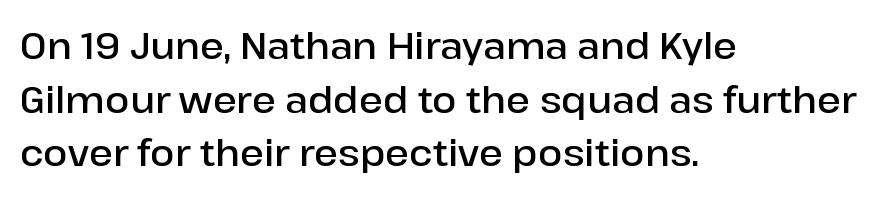
The image shows 36 px semibold sans-serif type, upright; set left-aligned, normal line spacing (1.49x), normal letter spacing, not underlined; low stroke contrast and a medium x-height.
